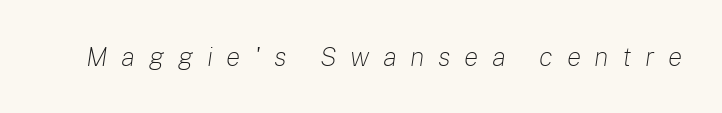
{"italic": "yes", "lean": "right", "slant_degrees": 8, "bold": "no", "underline": "no", "letter_spacing": "wide", "letter_spacing_em": 0.5, "glyph_px": 27}
